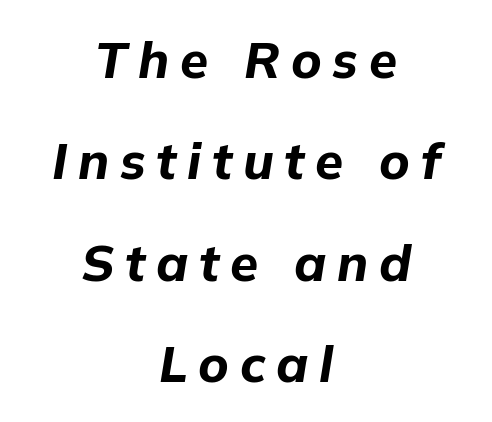
The image shows 51 px bold type, italic (leaning right); set centered, loose line spacing (1.99x), unusually wide letter spacing (+0.21 em), not underlined; low stroke contrast and a medium x-height.
